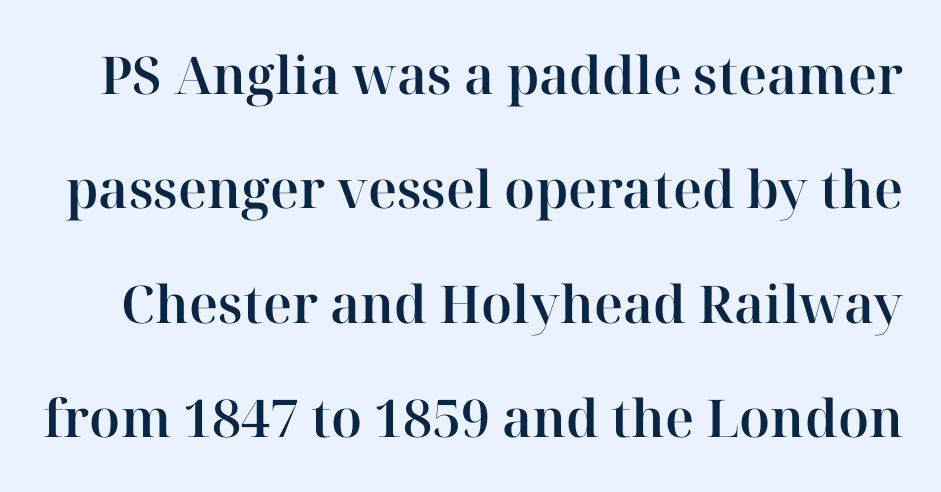
Quick note: interline space is abundant. Unmarked baselines from the first word to the last. Caption: standard tracking, unaltered. The face used here is proportionally spaced, like ordinary book or web type. The letters carry serifs — small finishing strokes at the ends of their stems. Posture: upright roman.
